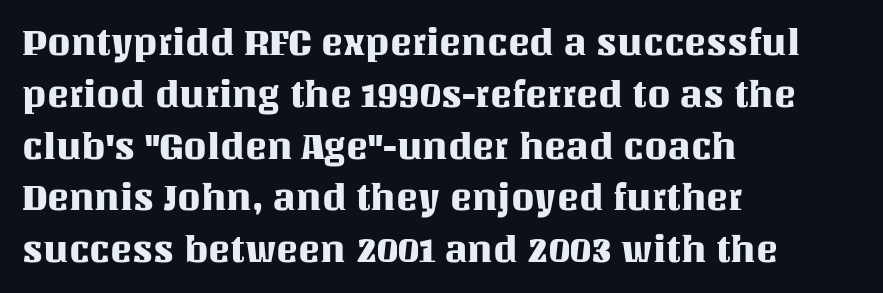
The image shows 37 px text type, upright; set left-aligned, normal line spacing (1.4x), normal letter spacing, not underlined; medium stroke contrast and a large x-height.
